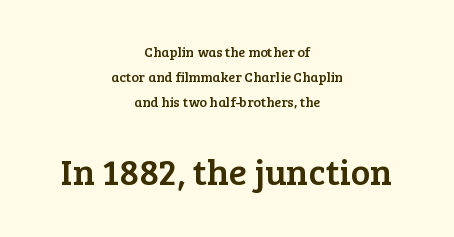
Typesetter's note — lower block bumped up in size, upper block left smaller. These lines are composed in type with serifs. These lines keep a tight, regular rhythm from letter to letter. Proportional: the letters do not fall into vertical columns. A centered setting, common on invitations and titles, is used for this passage. Lines of text with bare space underneath.
